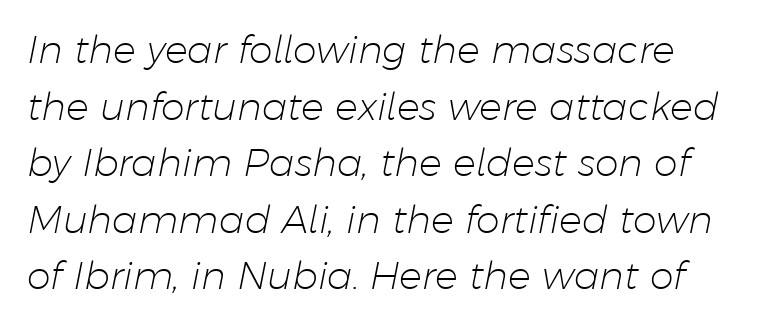
{"italic": "yes", "lean": "right", "slant_degrees": 11, "bold": "no", "weight": "light", "width": "normal", "stroke_contrast": "low", "x_height": "medium", "monospaced": "no", "underline": "no", "line_spacing": "normal", "line_spacing_ratio": 1.49, "letter_spacing": "normal", "letter_spacing_em": 0.0, "glyph_px": 38}
